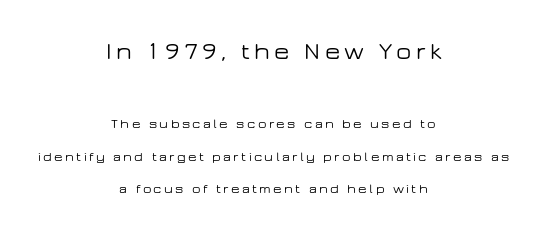
{"italic": "no", "underline": "no", "align": "center", "line_spacing": "loose", "line_spacing_ratio": 2.33, "larger_block": "first", "size_ratio": 1.79, "glyph_px": 25}
